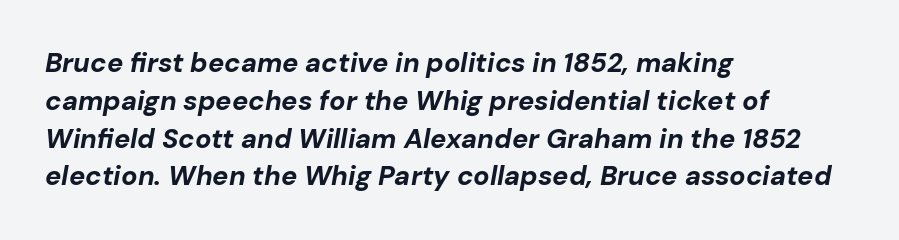
The image shows 27 px bold type, italic (leaning right); set left-aligned, normal line spacing (1.4x), normal letter spacing, not underlined.
